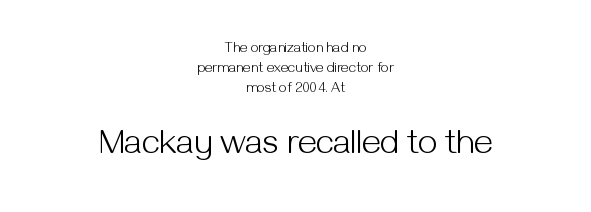
Q: Is the text bold? A: No.
Q: Is the text italic (slanted)? A: No, it is upright.
Q: Is the typeface a serif or a sans-serif typeface? A: Sans-serif.
Q: Is the text underlined? A: No.
Q: How is the paragraph aligned? A: Centered.
Q: Is the spacing between letters normal or unusually wide? A: Normal.
Q: Is the spacing between lines tight, normal or loose? A: Normal.
Q: Which block of text is set in a larger size, the first (top) or the second (bottom)? A: The second (bottom) one.
Q: Width (condensed, normal, or wide)? A: Normal.
Q: Stroke contrast? A: Medium.
Q: x-height? A: Medium.
Q: Monospaced? A: No.
